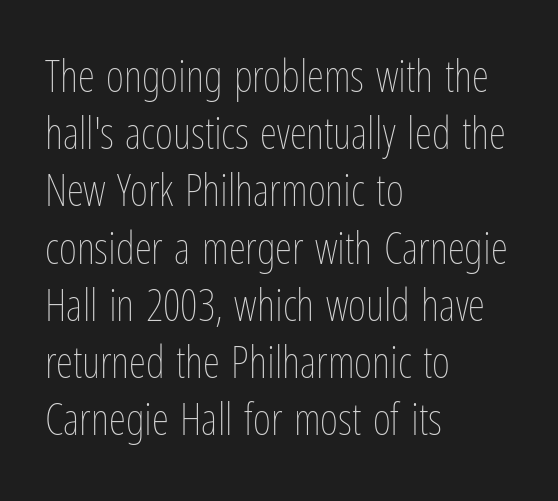
Q: Is the text bold? A: No.
Q: Is the text italic (slanted)? A: No, it is upright.
Q: Is the text underlined? A: No.
Q: How is the paragraph aligned? A: Left-aligned.
Q: Is the spacing between letters normal or unusually wide? A: Normal.
Q: Is the spacing between lines tight, normal or loose? A: Normal.
Q: Width (condensed, normal, or wide)? A: Condensed.
Q: Stroke contrast? A: Low.
Q: x-height? A: Medium.
Q: Monospaced? A: No.
